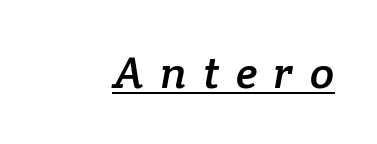
The image shows 45 px serif type; set unusually wide letter spacing (+0.36 em), underlined; low stroke contrast and a medium x-height.
